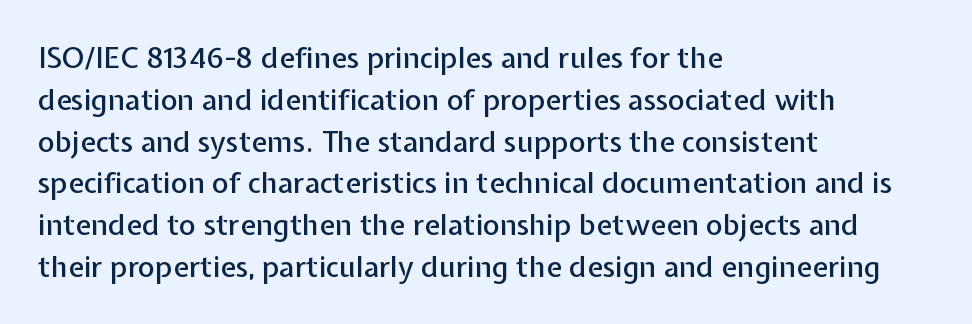
Q: Is the text italic (slanted)? A: No, it is upright.
Q: Is the typeface a serif or a sans-serif typeface? A: Sans-serif.
Q: Is the text underlined? A: No.
Q: How is the paragraph aligned? A: Left-aligned.
Q: Is the spacing between letters normal or unusually wide? A: Normal.
Q: Is the spacing between lines tight, normal or loose? A: Normal.
Q: Width (condensed, normal, or wide)? A: Normal.
Q: Stroke contrast? A: Low.
Q: x-height? A: Medium.
Q: Monospaced? A: No.
